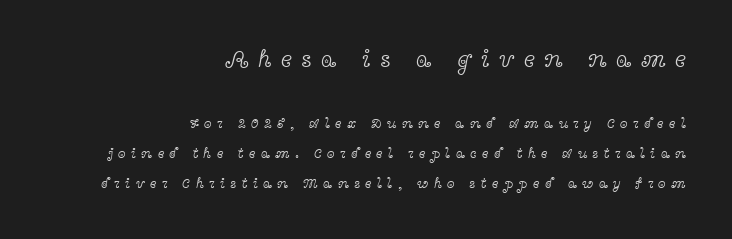
Honestly, there is no underline to notice here at all. A typesetter would call this leading open, well beyond the default. Ascenders rise straight up at ninety degrees. The first block has been scaled up relative to the second.
